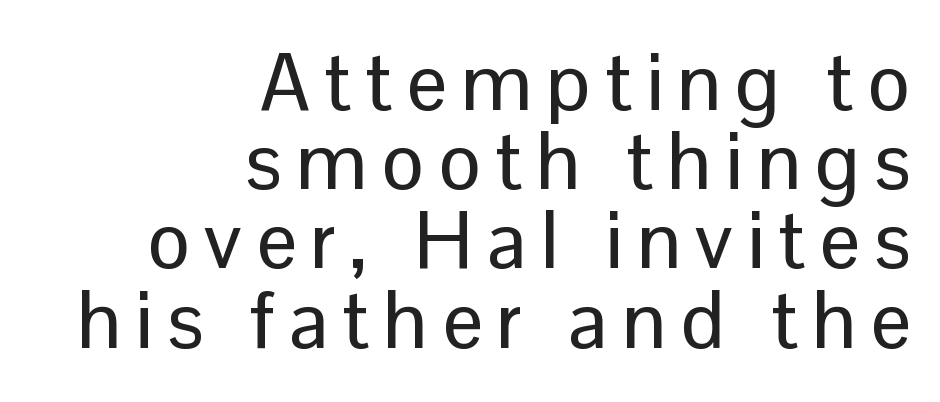
Observe the absence of serifs on each vertical stroke in this sample. Casual observation: everything's shoved over to the right. Tightly led — the rows are bunched. The passage shown is typed in a proportional face where columns would drift. Glance below the letters and you will spot only blank space.
